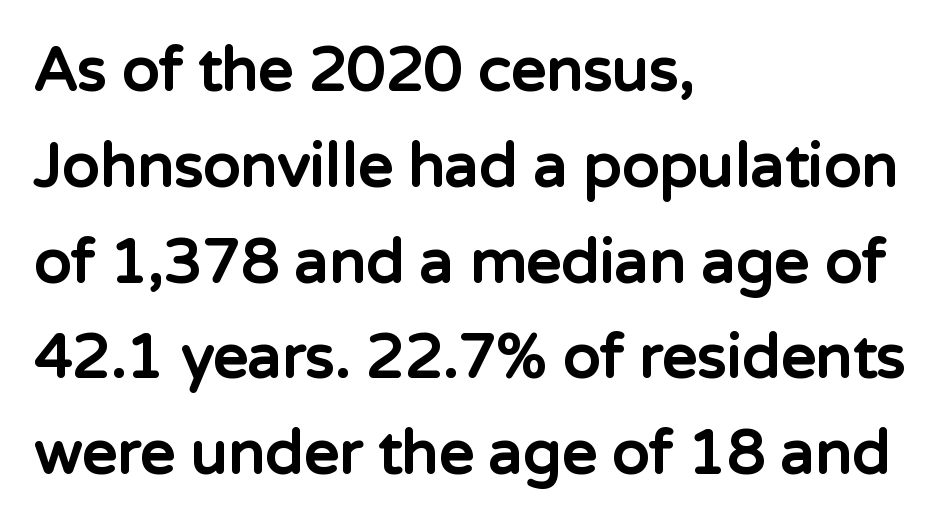
Q: Is the text bold? A: Yes.
Q: Is the text italic (slanted)? A: No, it is upright.
Q: Is the typeface a serif or a sans-serif typeface? A: Sans-serif.
Q: Is the text underlined? A: No.
Q: How is the paragraph aligned? A: Left-aligned.
Q: Is the spacing between letters normal or unusually wide? A: Normal.
Q: Is the spacing between lines tight, normal or loose? A: Normal.
Q: Width (condensed, normal, or wide)? A: Normal.
Q: Stroke contrast? A: Low.
Q: x-height? A: Medium.
Q: Monospaced? A: No.
